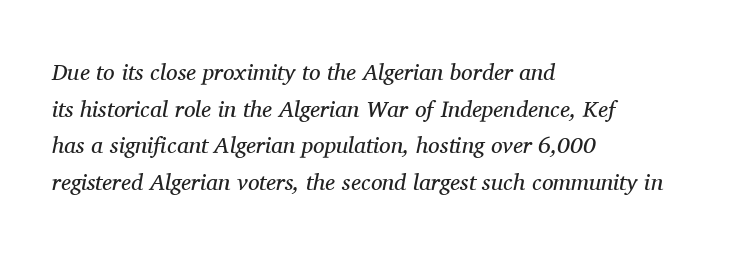
The image shows 23 px text type, italic (leaning right); set left-aligned, normal line spacing (1.59x), normal letter spacing, not underlined.
